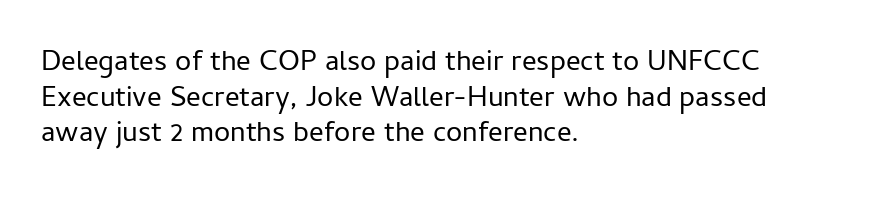
{"serif": "no", "italic": "no", "bold": "no", "weight": "regular", "width": "normal", "stroke_contrast": "low", "x_height": "medium", "monospaced": "no", "underline": "no", "align": "left", "line_spacing_ratio": 1.23, "letter_spacing": "normal", "letter_spacing_em": 0.0, "glyph_px": 29}
